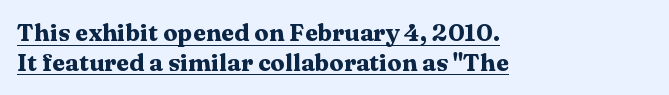
The passage shown is underscored from start to finish. There is no visible air inserted between adjacent glyphs. Heft: maximum for text — a bold. The type sits square on the baseline with zero lean. These lines are set flush left with a ragged right edge.
